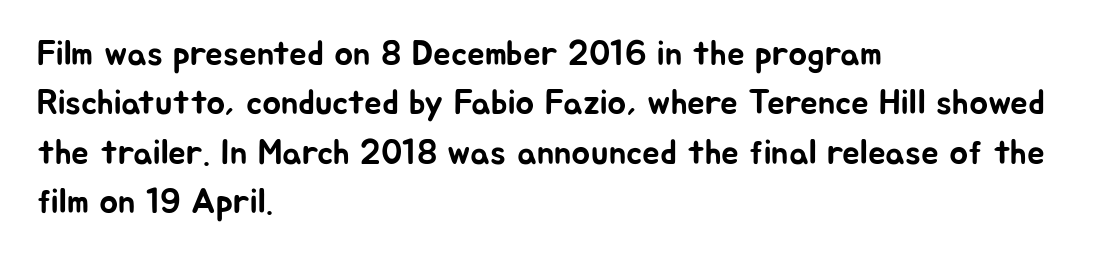
Plain, unruled lines of type. Proportional: the letters do not fall into vertical columns. The typography opts for an upright posture over an oblique one. These lines keep a tight, regular rhythm from letter to letter.
